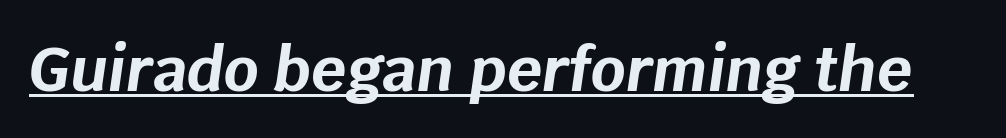
Q: Is the text bold? A: Yes.
Q: Is the text italic (slanted)? A: Yes, it leans right by about 8 degrees.
Q: Is the text underlined? A: Yes.
Q: Is the spacing between letters normal or unusually wide? A: Normal.
Q: Width (condensed, normal, or wide)? A: Normal.
Q: Stroke contrast? A: Low.
Q: x-height? A: Large.
Q: Monospaced? A: No.
